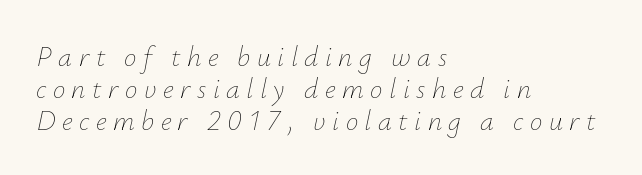
The image shows 28 px thin type, italic (leaning right); set left-aligned, tight line spacing (1.14x), unusually wide letter spacing (+0.23 em), not underlined; low stroke contrast and a small x-height.
